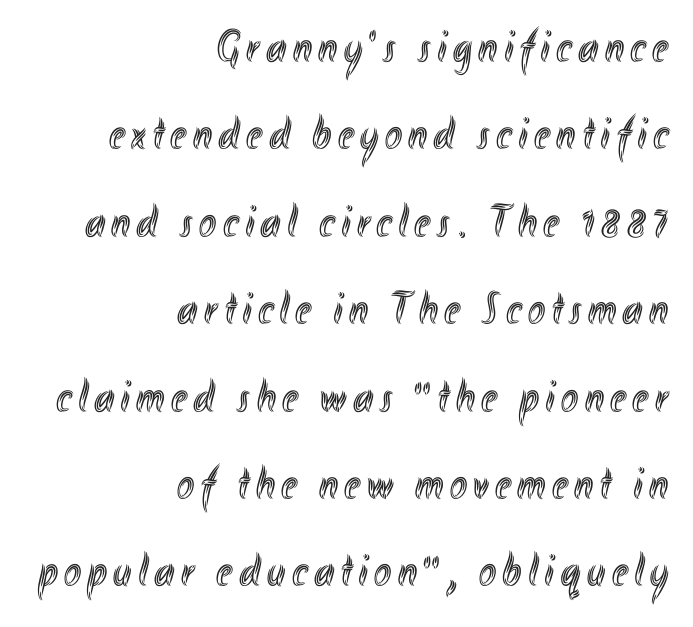
The image shows 46 px condensed type; set right-aligned, loose line spacing (1.9x), not underlined; a small x-height.
